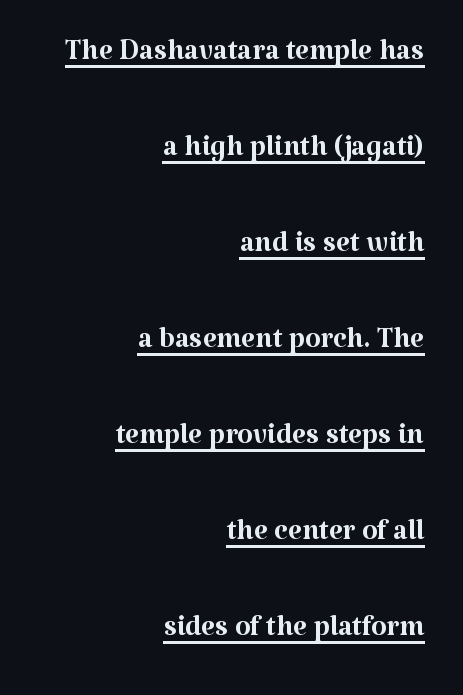
Q: Is the text bold? A: No.
Q: Is the text italic (slanted)? A: No, it is upright.
Q: Is the typeface a serif or a sans-serif typeface? A: Serif.
Q: Is the text underlined? A: Yes.
Q: How is the paragraph aligned? A: Right-aligned.
Q: Is the spacing between letters normal or unusually wide? A: Normal.
Q: Is the spacing between lines tight, normal or loose? A: Loose.
Q: Width (condensed, normal, or wide)? A: Normal.
Q: Stroke contrast? A: Medium.
Q: x-height? A: Medium.
Q: Monospaced? A: No.
